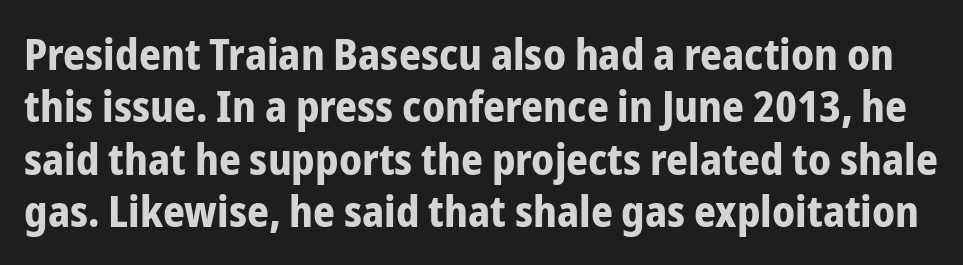
I'd describe the lettering as bold — thick and assertive. Rendered with straight, roman letterforms. This rendering features lettering with no underline. Each letter keeps its own natural width here, so spacing adapts to shape. A typesetter would call this zero additional tracking.
